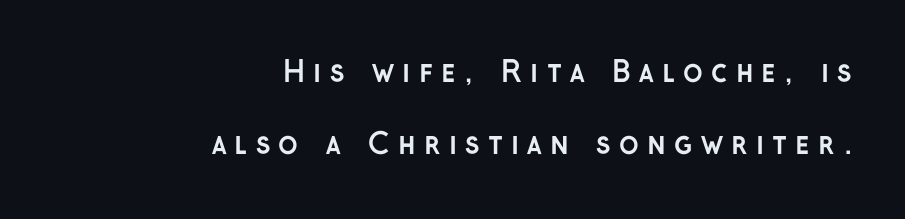
The image shows 29 px semibold sans-serif type, upright; set right-aligned, loose line spacing (2.47x), unusually wide letter spacing (+0.28 em), not underlined; low stroke contrast and a medium x-height.
